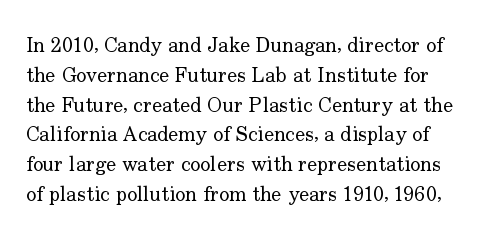
{"italic": "no", "bold": "no", "underline": "no", "line_spacing": "normal", "line_spacing_ratio": 1.42, "letter_spacing": "normal", "letter_spacing_em": 0.0, "glyph_px": 21}
